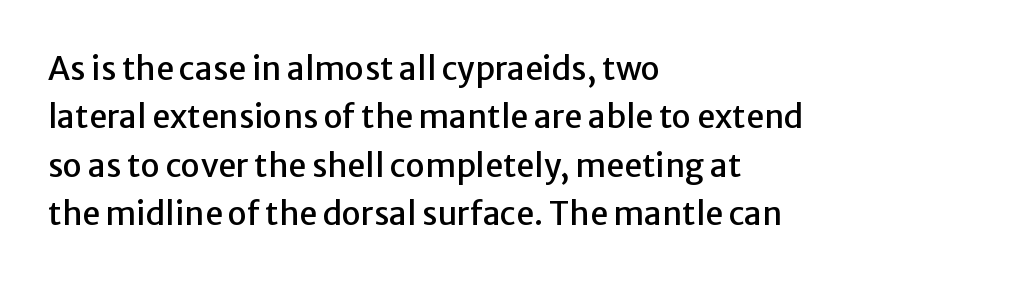
Unmarked baselines from the first word to the last. Each letter keeps its own natural width here, so spacing adapts to shape. The block of text has a typical density, with ordinary space between rows. Observe the absence of serifs on each vertical stroke in this sample.
